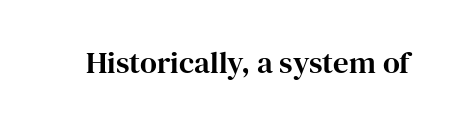
Q: Is the text italic (slanted)? A: No, it is upright.
Q: Is the typeface a serif or a sans-serif typeface? A: Serif.
Q: Is the text underlined? A: No.
Q: Is the spacing between letters normal or unusually wide? A: Normal.
Q: Width (condensed, normal, or wide)? A: Normal.
Q: Stroke contrast? A: High.
Q: x-height? A: Medium.
Q: Monospaced? A: No.
